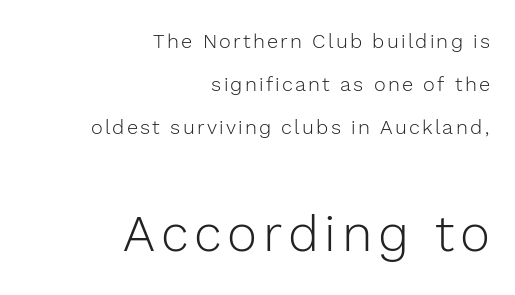
The rendering enlarges the type as you move from the upper chunk to the lower. The passage shown is not underscored anywhere. Rows of type keep a wide berth in the vertical direction. The face used here is proportionally spaced, like ordinary book or web type.
